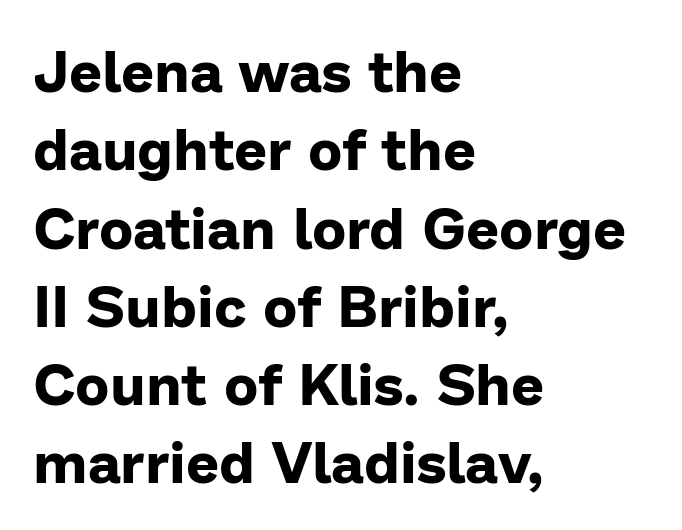
{"serif": "no", "italic": "no", "bold": "yes", "weight": "bold", "width": "normal", "stroke_contrast": "low", "x_height": "medium", "monospaced": "no", "underline": "no", "align": "left", "line_spacing": "normal", "line_spacing_ratio": 1.35, "letter_spacing": "normal", "letter_spacing_em": 0.0, "glyph_px": 58}
